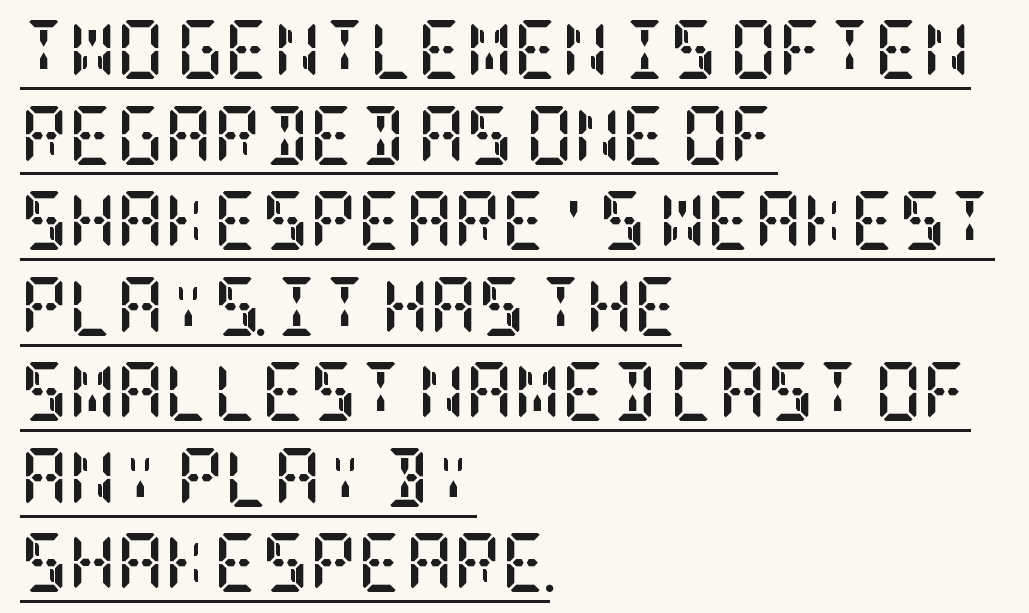
Q: Is the text bold? A: Yes.
Q: Is the text italic (slanted)? A: No, it is upright.
Q: Is the typeface a serif or a sans-serif typeface? A: Serif.
Q: Is the text underlined? A: Yes.
Q: How is the paragraph aligned? A: Left-aligned.
Q: Is the spacing between letters normal or unusually wide? A: Normal.
Q: Is the spacing between lines tight, normal or loose? A: Normal.
Q: Width (condensed, normal, or wide)? A: Condensed.
Q: Stroke contrast? A: Low.
Q: x-height? A: Large.
